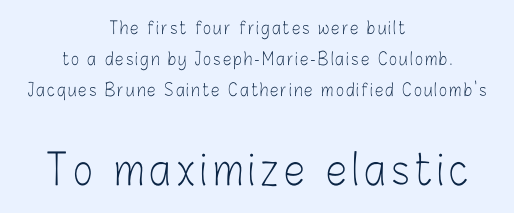
The image shows 42 px light, condensed sans-serif type, upright; set centered, line spacing 1.81x, not underlined; the second (bottom) block is 2.47x larger; low stroke contrast and a medium x-height.
